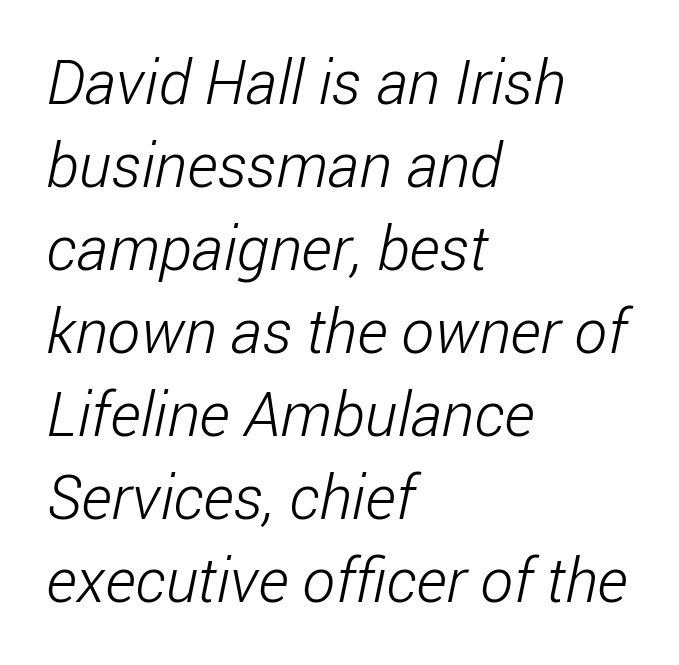
The image shows 62 px light, condensed sans-serif type; set left-aligned, normal line spacing (1.34x), normal letter spacing, not underlined; low stroke contrast and a medium x-height.
